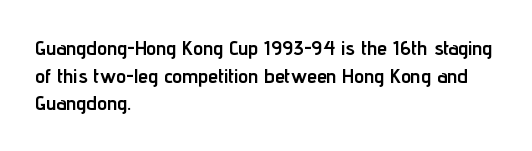
The image shows 20 px bold type, upright; set left-aligned, normal line spacing (1.38x), normal letter spacing, not underlined.
